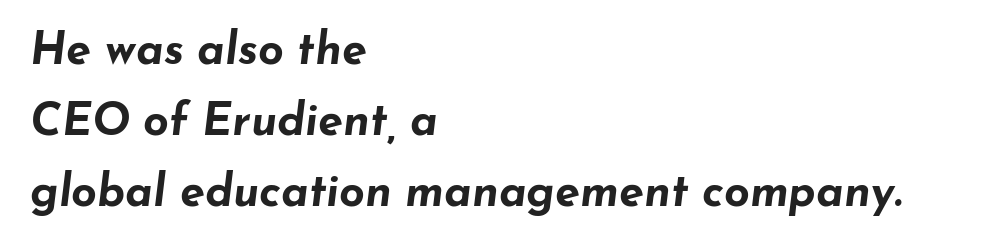
The image shows 45 px bold, wide type, italic (leaning right); set left-aligned, normal line spacing (1.58x), normal letter spacing, not underlined; low stroke contrast and a small x-height.
